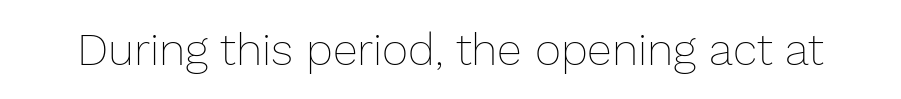
{"italic": "no", "bold": "no", "weight": "thin", "width": "normal", "stroke_contrast": "low", "x_height": "medium", "monospaced": "no", "underline": "no", "letter_spacing": "normal", "letter_spacing_em": 0.0, "glyph_px": 45}
